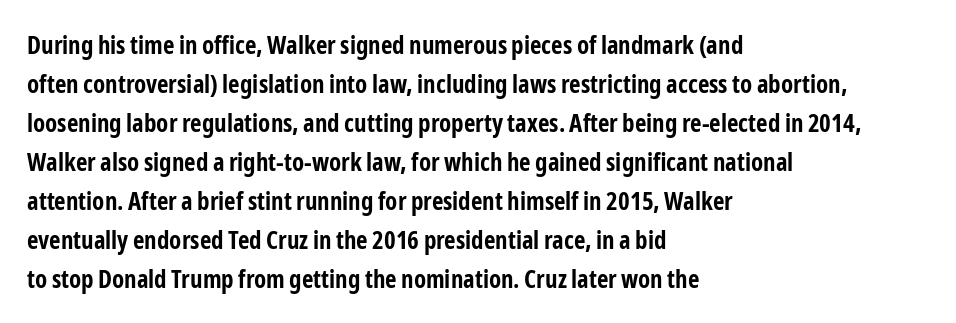
Vertical strokes here are truly vertical. In terms of letterspacing, this is plain default setting. This block has exactly the height ordinary leading produces. Pretty heavy lettering here — definitely bold.
